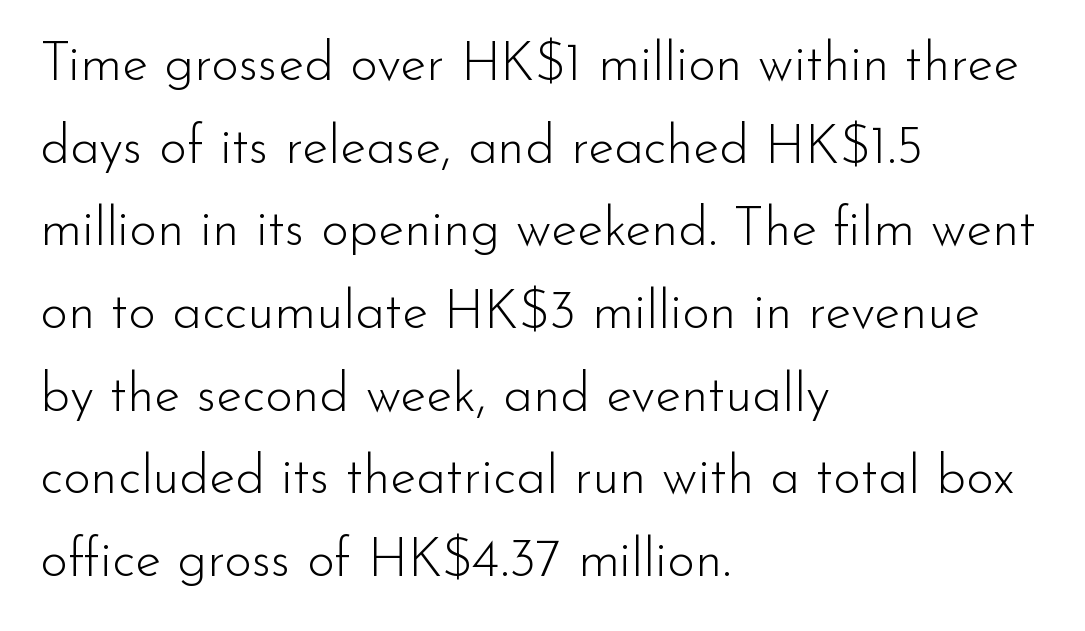
The image shows 53 px light sans-serif type, upright; set left-aligned, normal line spacing (1.56x), normal letter spacing, not underlined; low stroke contrast and a small x-height.
